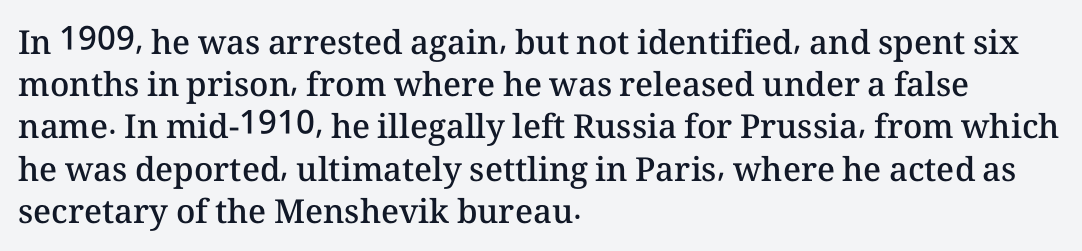
{"italic": "no", "bold": "semi", "weight": "semibold", "width": "normal", "stroke_contrast": "medium", "x_height": "medium", "monospaced": "no", "underline": "no", "align": "left", "line_spacing": "normal", "line_spacing_ratio": 1.28, "letter_spacing": "normal", "letter_spacing_em": 0.0, "glyph_px": 33}
